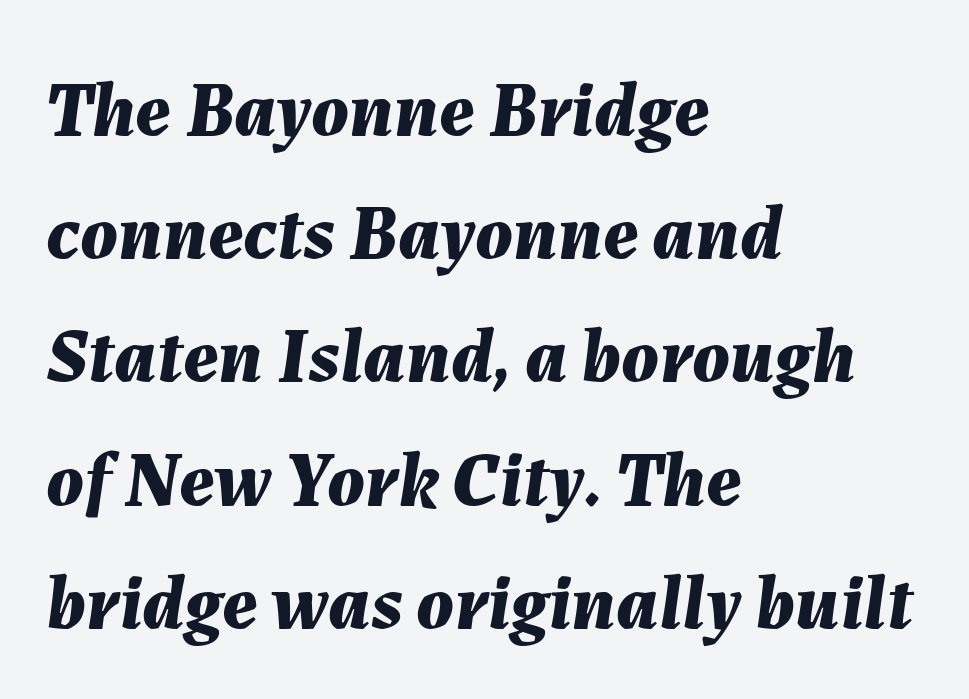
Q: Is the text bold? A: Yes.
Q: Is the text italic (slanted)? A: Yes, it leans right by about 7 degrees.
Q: Is the text underlined? A: No.
Q: How is the paragraph aligned? A: Left-aligned.
Q: Is the spacing between letters normal or unusually wide? A: Normal.
Q: Is the spacing between lines tight, normal or loose? A: Normal.
Q: Width (condensed, normal, or wide)? A: Normal.
Q: Stroke contrast? A: Medium.
Q: x-height? A: Medium.
Q: Monospaced? A: No.
